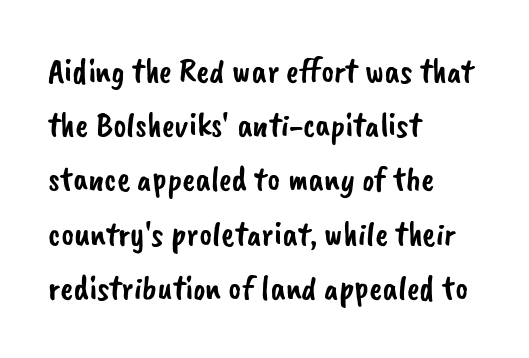
Q: Is the typeface a serif or a sans-serif typeface? A: Sans-serif.
Q: Is the text underlined? A: No.
Q: How is the paragraph aligned? A: Left-aligned.
Q: Is the spacing between letters normal or unusually wide? A: Normal.
Q: Is the spacing between lines tight, normal or loose? A: Normal.
Q: Width (condensed, normal, or wide)? A: Normal.
Q: Stroke contrast? A: Low.
Q: x-height? A: Small.
Q: Monospaced? A: No.
